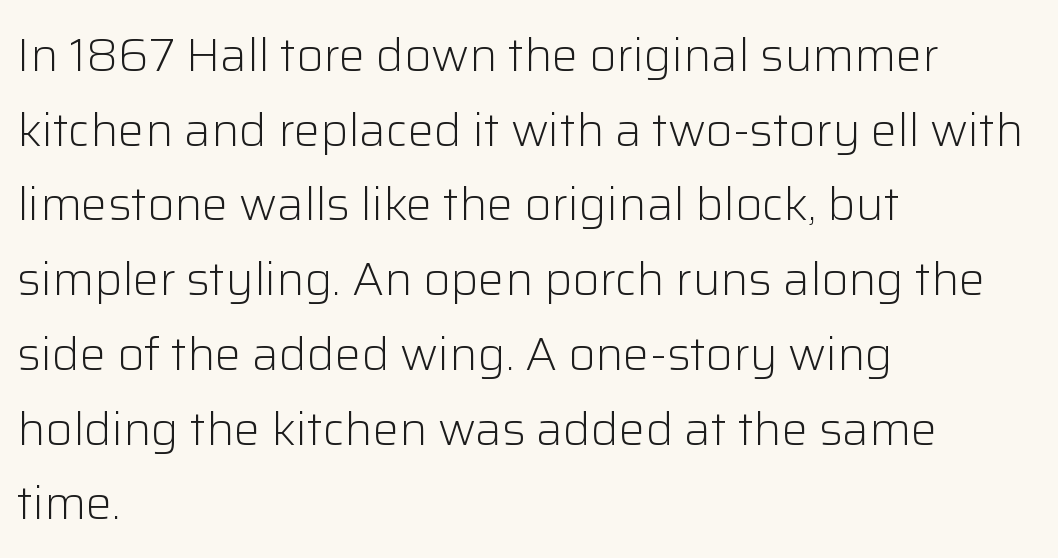
The image shows 47 px light sans-serif type, upright; set left-aligned, normal line spacing (1.59x), normal letter spacing, not underlined; low stroke contrast and a medium x-height.
